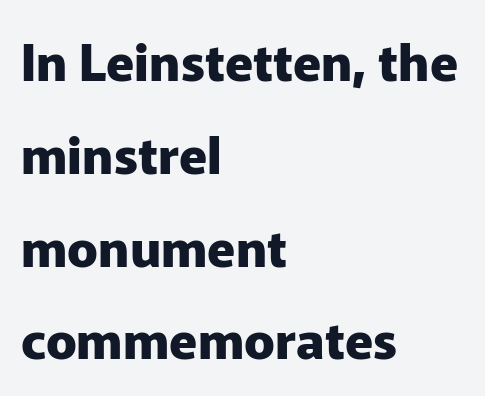
The image shows 51 px heavy sans-serif type, upright; set left-aligned, line spacing 1.82x, normal letter spacing, not underlined; low stroke contrast and a medium x-height.
